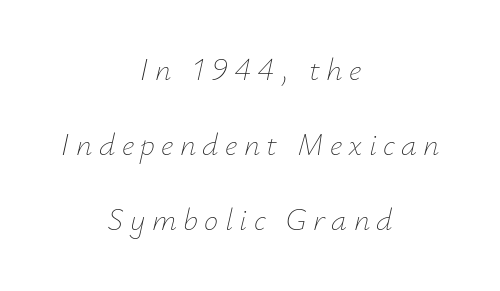
The rendering applies a slant to the glyphs. Rule under the text: the space is simply empty. The letters advance in unequal steps, a hallmark of proportional type. A light-to-regular cut is what we see here. Alignment: centered.
